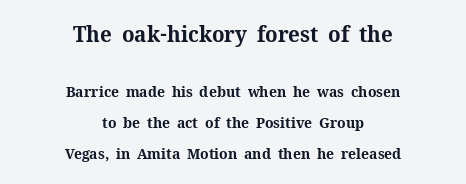
Q: Is the text bold? A: Yes.
Q: Is the text italic (slanted)? A: No, it is upright.
Q: Is the text underlined? A: No.
Q: How is the paragraph aligned? A: Centered.
Q: Is the spacing between letters normal or unusually wide? A: Normal.
Q: Is the spacing between lines tight, normal or loose? A: Loose.
Q: Which block of text is set in a larger size, the first (top) or the second (bottom)? A: The first (top) one.
